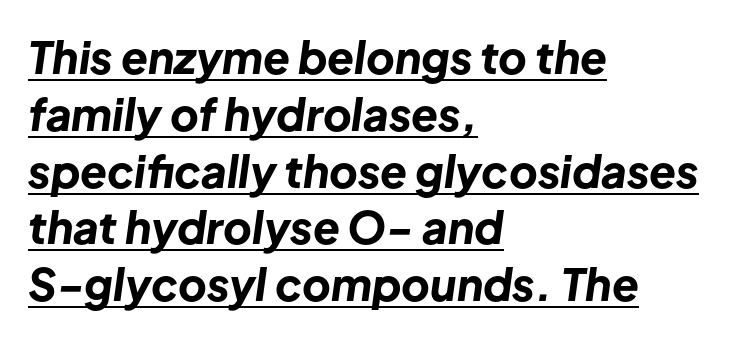
The image shows 44 px bold type, italic (leaning right); set left-aligned, normal line spacing (1.29x), normal letter spacing, underlined; low stroke contrast and a medium x-height.
